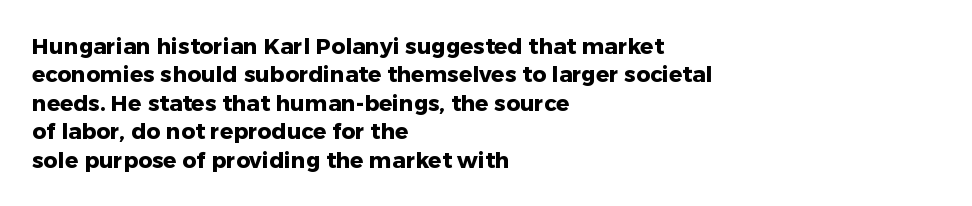
{"italic": "no", "bold": "yes", "underline": "no", "align": "left", "line_spacing": "normal", "line_spacing_ratio": 1.29, "letter_spacing": "normal", "letter_spacing_em": 0.0, "glyph_px": 22}
